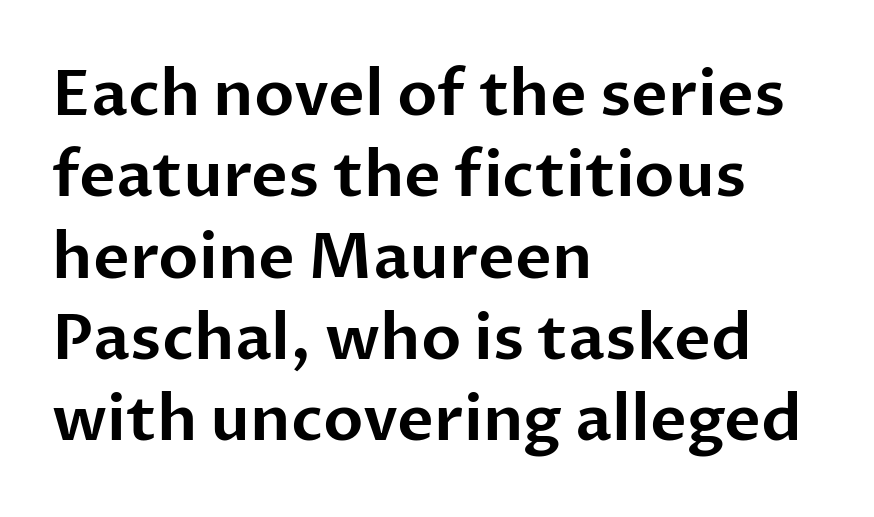
Q: Is the text italic (slanted)? A: No, it is upright.
Q: Is the typeface a serif or a sans-serif typeface? A: Sans-serif.
Q: Is the text underlined? A: No.
Q: How is the paragraph aligned? A: Left-aligned.
Q: Is the spacing between letters normal or unusually wide? A: Normal.
Q: Is the spacing between lines tight, normal or loose? A: Normal.
Q: Width (condensed, normal, or wide)? A: Normal.
Q: Stroke contrast? A: Low.
Q: x-height? A: Medium.
Q: Monospaced? A: No.
